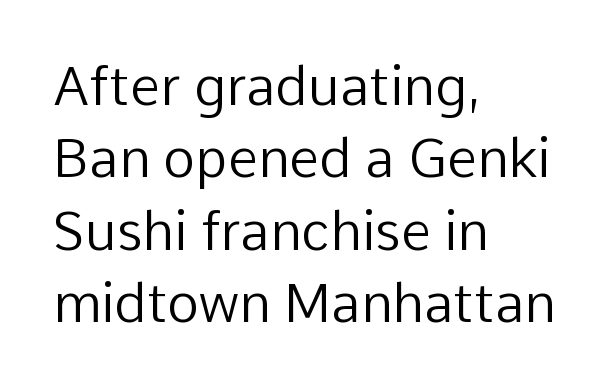
Q: Is the text bold? A: No.
Q: Is the text italic (slanted)? A: No, it is upright.
Q: Is the typeface a serif or a sans-serif typeface? A: Sans-serif.
Q: Is the text underlined? A: No.
Q: How is the paragraph aligned? A: Left-aligned.
Q: Is the spacing between letters normal or unusually wide? A: Normal.
Q: Is the spacing between lines tight, normal or loose? A: Normal.
Q: Width (condensed, normal, or wide)? A: Normal.
Q: Stroke contrast? A: Low.
Q: x-height? A: Medium.
Q: Monospaced? A: No.
